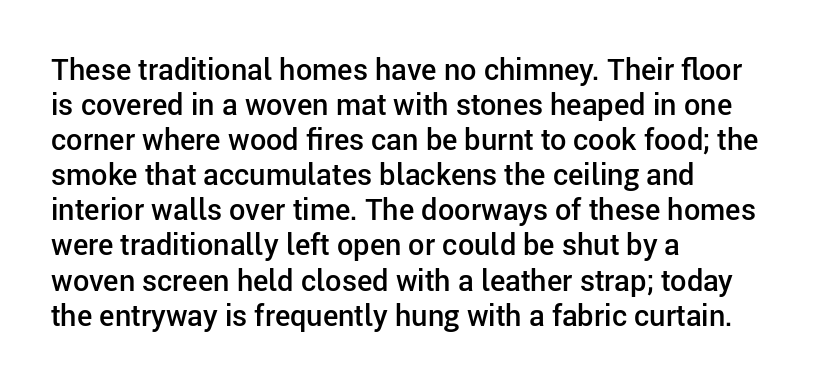
Q: Is the text bold? A: Semi-bold.
Q: Is the text italic (slanted)? A: No, it is upright.
Q: Is the typeface a serif or a sans-serif typeface? A: Sans-serif.
Q: Is the text underlined? A: No.
Q: How is the paragraph aligned? A: Left-aligned.
Q: Is the spacing between letters normal or unusually wide? A: Normal.
Q: Width (condensed, normal, or wide)? A: Normal.
Q: Stroke contrast? A: Low.
Q: x-height? A: Medium.
Q: Monospaced? A: No.
